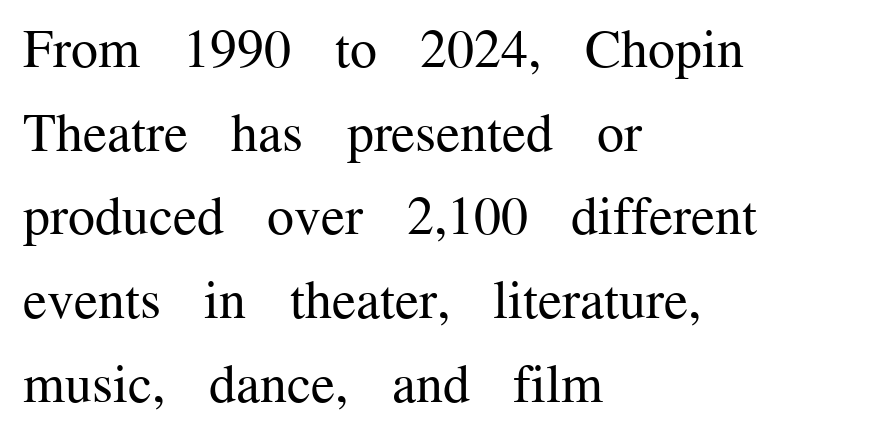
Q: Is the text bold? A: No.
Q: Is the text italic (slanted)? A: No, it is upright.
Q: Is the typeface a serif or a sans-serif typeface? A: Serif.
Q: Is the text underlined? A: No.
Q: How is the paragraph aligned? A: Left-aligned.
Q: Is the spacing between letters normal or unusually wide? A: Normal.
Q: Is the spacing between lines tight, normal or loose? A: Normal.
Q: Width (condensed, normal, or wide)? A: Normal.
Q: Stroke contrast? A: Medium.
Q: x-height? A: Medium.
Q: Monospaced? A: No.
